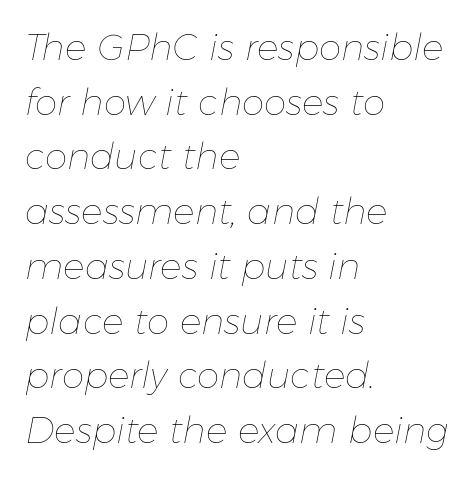
The image shows 36 px thin type, italic (leaning right); set left-aligned, normal line spacing (1.52x), normal letter spacing, not underlined; low stroke contrast and a medium x-height.
